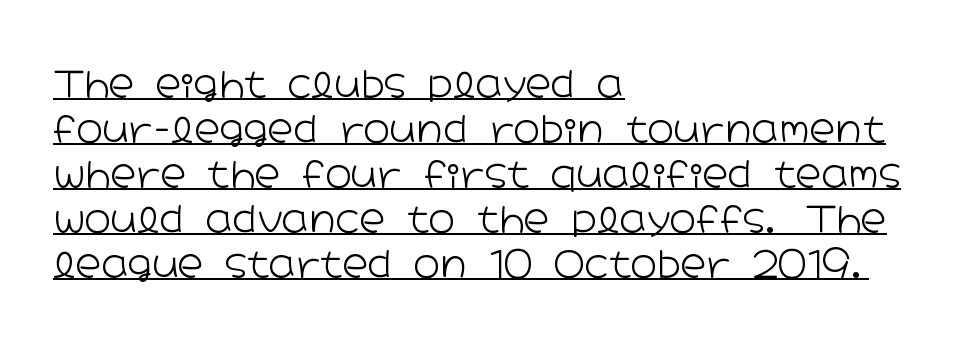
{"serif": "no", "italic": "no", "bold": "no", "weight": "light", "width": "wide", "stroke_contrast": "low", "x_height": "medium", "monospaced": "no", "underline": "yes", "align": "left", "line_spacing": "normal", "line_spacing_ratio": 1.25, "letter_spacing": "normal", "letter_spacing_em": 0.0, "glyph_px": 36}
